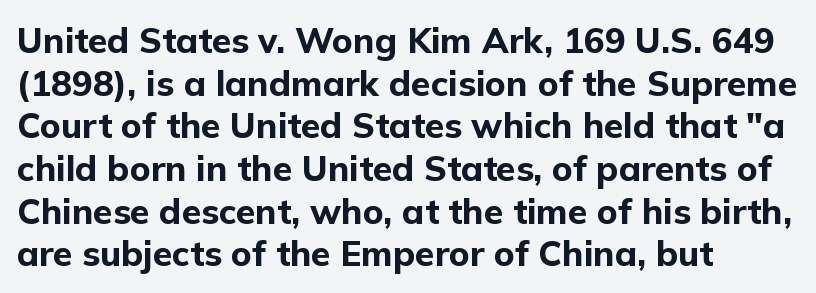
The image shows 35 px bold sans-serif type, upright; set left-aligned, line spacing 1.22x, normal letter spacing, not underlined; low stroke contrast and a medium x-height.
